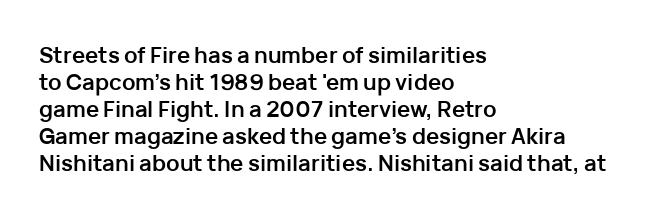
Q: Is the text bold? A: Yes.
Q: Is the text italic (slanted)? A: No, it is upright.
Q: Is the text underlined? A: No.
Q: How is the paragraph aligned? A: Left-aligned.
Q: Is the spacing between letters normal or unusually wide? A: Normal.
